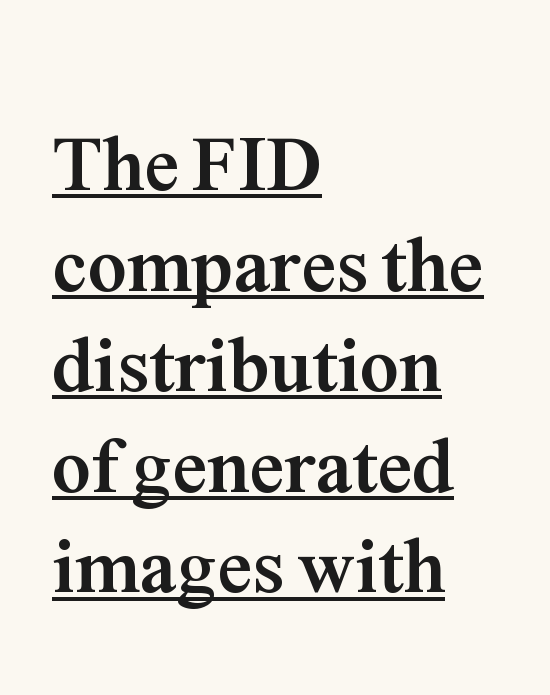
Nope, not italic — everything's standing straight. If you drew a ruler down the left edge, every line would touch it. The type family on display is of the serif kind. Baseline-to-baseline distance is the conventional proportion of letter height. Emphasis is given by a line drawn under the lettering. The typesetting leans heavy: a genuine bold.
